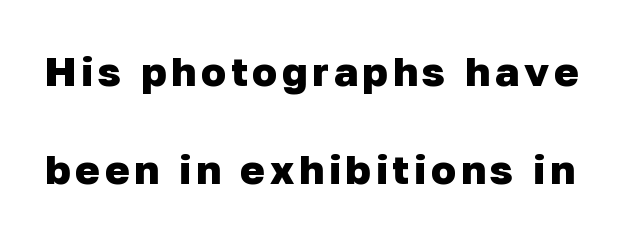
Nobody drew a line under any word here. This rendering employs a face without finishing strokes, i.e., a sans-serif. Every letter is thick-stroked: bold, no question. Think of a printed novel: that variable character pitch is what you see here. What's the leading like? Stretched, with rows far apart.
